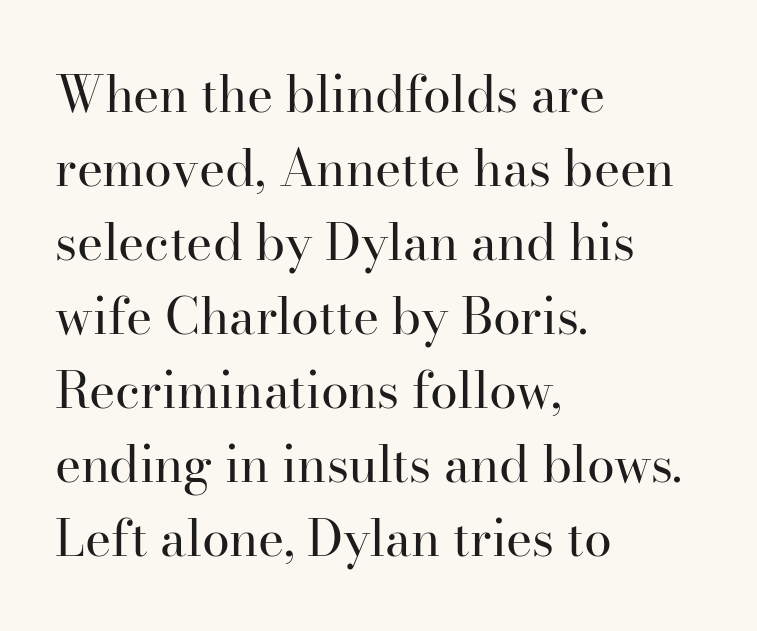
Nobody touched the tracking dial on this one. Heaviness? Minimal to ordinary, like unemphasized prose. The paragraph has a hard left edge and a soft right edge. Plain, unruled lines of type.
